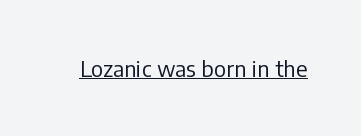
The image shows 22 px text type, upright; set normal letter spacing, underlined.
